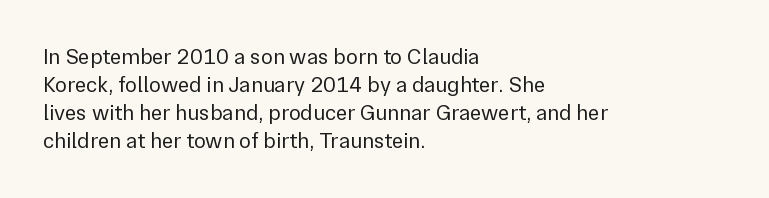
{"italic": "no", "bold": "no", "underline": "no", "align": "left", "line_spacing": "normal", "line_spacing_ratio": 1.28, "letter_spacing": "normal", "letter_spacing_em": 0.0, "glyph_px": 22}
